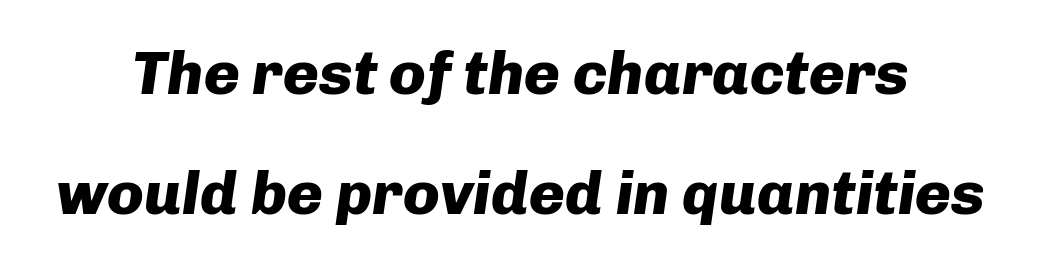
Q: Is the text bold? A: Yes.
Q: Is the text italic (slanted)? A: Yes, it leans right by about 8 degrees.
Q: Is the text underlined? A: No.
Q: Is the spacing between letters normal or unusually wide? A: Normal.
Q: Is the spacing between lines tight, normal or loose? A: Loose.
Q: Width (condensed, normal, or wide)? A: Normal.
Q: Stroke contrast? A: Low.
Q: x-height? A: Medium.
Q: Monospaced? A: No.
